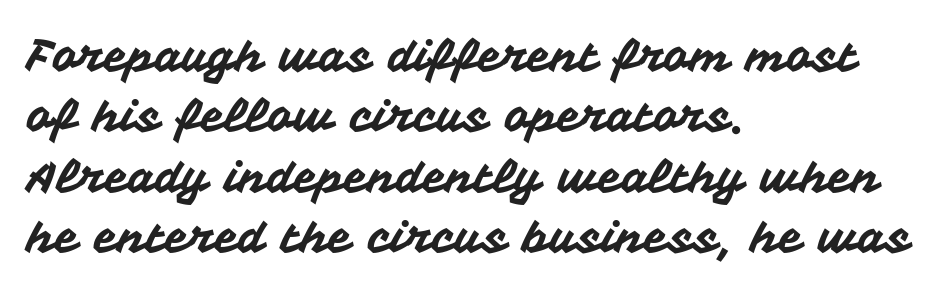
Check the space under the baseline: it is left empty. These lines are rendered in a variable-pitch font. Default kerning and tracking; the words read as compact shapes. What kind of face is this? One without serifs — a sans. Notice how descenders clear the ascenders below comfortably — that's standard leading.
